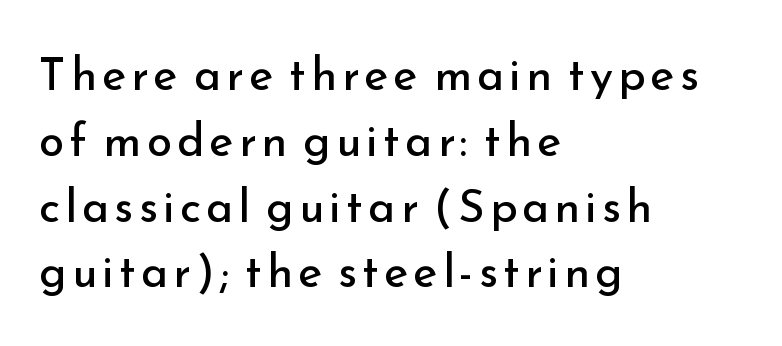
What's the leading like? Ordinary, nothing unusual. The paragraph has a hard left edge and a soft right edge. Looks like regular typesetting: each glyph gets only the width it needs. The space beneath each line is pristine and unruled. This sample uses a sans-serif face. The letters stand upright; this is a roman face.
